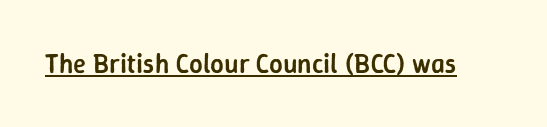
Q: Is the text bold? A: Semi-bold.
Q: Is the text italic (slanted)? A: No, it is upright.
Q: Is the text underlined? A: Yes.
Q: Is the spacing between letters normal or unusually wide? A: Normal.
